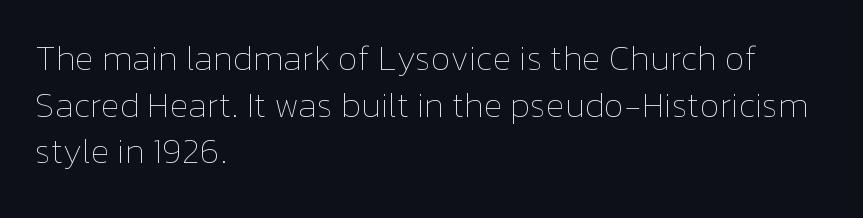
{"italic": "no", "bold": "no", "weight": "thin", "width": "normal", "stroke_contrast": "low", "x_height": "medium", "monospaced": "no", "underline": "no", "align": "left", "line_spacing": "normal", "line_spacing_ratio": 1.33, "letter_spacing": "normal", "letter_spacing_em": 0.0, "glyph_px": 35}
